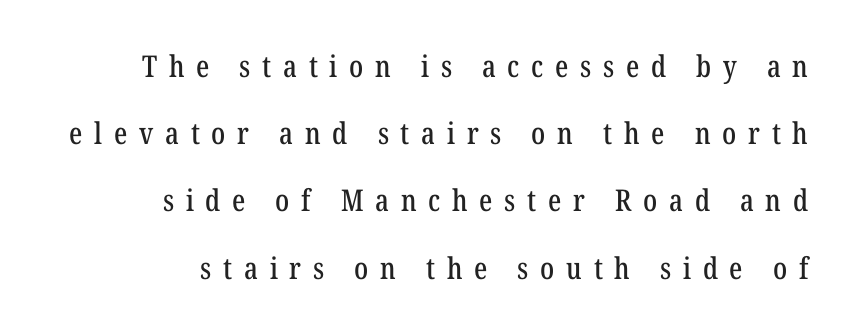
These lines are rendered in a variable-pitch font. The gap between lines stays unmarked. What kind of face is this? One with serifs. This sample uses expanded letter spacing, leaving extra air between glyphs. Horizontally, the lines are justified to the trailing edge only. Tall strokes in this sample are plumb rather than angled.
